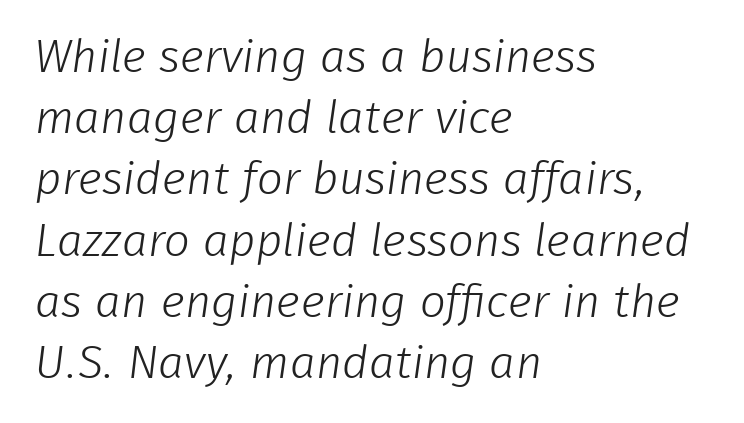
{"serif": "no", "bold": "no", "weight": "light", "width": "normal", "stroke_contrast": "low", "x_height": "medium", "monospaced": "no", "underline": "no", "align": "left", "line_spacing": "normal", "line_spacing_ratio": 1.33, "letter_spacing": "normal", "letter_spacing_em": 0.0, "glyph_px": 46}
